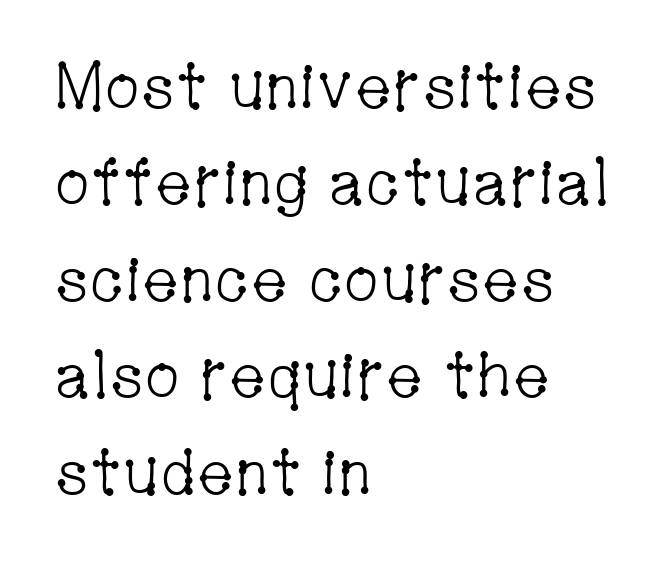
{"serif": "yes", "italic": "no", "bold": "no", "weight": "light", "width": "condensed", "stroke_contrast": "low", "x_height": "medium", "monospaced": "no", "underline": "no", "align": "left", "line_spacing": "normal", "line_spacing_ratio": 1.53, "letter_spacing": "normal", "letter_spacing_em": 0.0, "glyph_px": 63}
